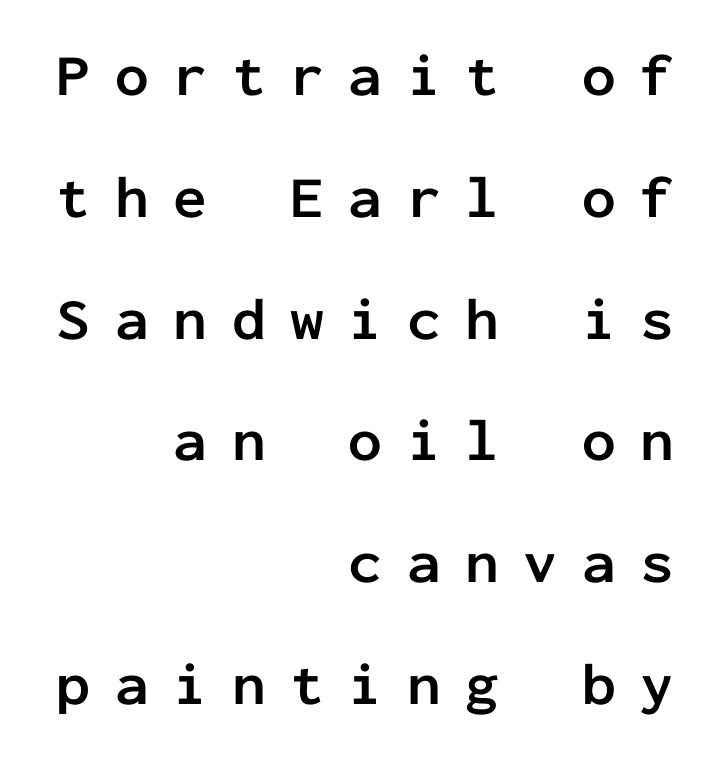
{"serif": "no", "italic": "no", "bold": "yes", "weight": "semibold", "width": "normal", "stroke_contrast": "low", "x_height": "medium", "monospaced": "yes", "underline": "no", "align": "right", "line_spacing": "loose", "line_spacing_ratio": 2.03, "letter_spacing": "wide", "letter_spacing_em": 0.41, "glyph_px": 60}
